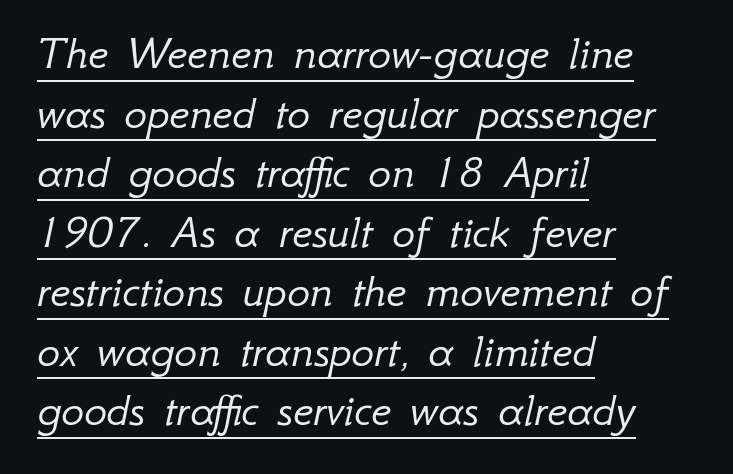
The font's italic variant was chosen for this text. Spacing verdict: proportional, widths tailored to each character. The typesetter has applied underlining to the passage shown. You could call the tracking neutral — neither tight nor loose. This rendering uses left alignment, leaving the right contour irregular.
